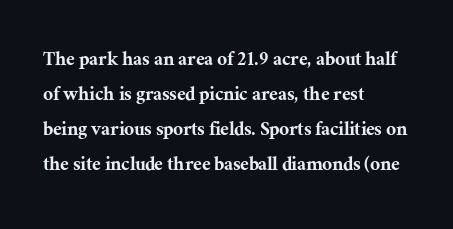
The vertical gap from one line to the next is medium. In terms of posture, this sample is upright. The ragged edge is on the right, which tells us the setting is flush left. Look at the tracking — it's just the regular setting, nothing added. Only glyphs here, with clear space below each row.
